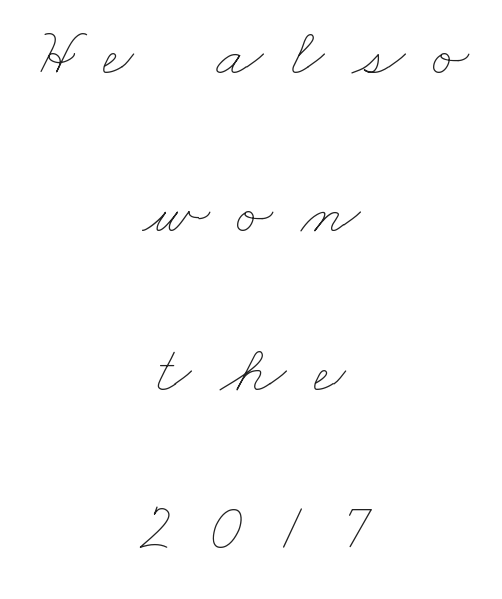
The lines in this sample share a center point and differ in where they start and stop. You could only call the tracking loose — the letters float apart. The glyphs are unaccompanied by any horizontal stroke below them. Do the characters align in a grid? No, the font is proportional. The typesetting does not lean heavy: it is not bold.
